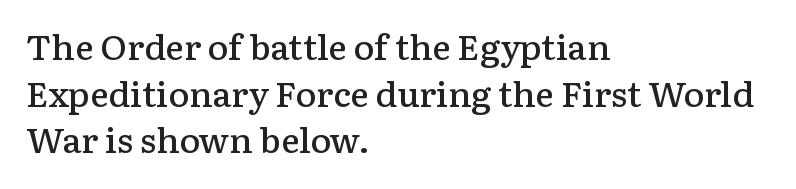
{"serif": "yes", "italic": "no", "bold": "semi", "weight": "semibold", "width": "normal", "stroke_contrast": "low", "x_height": "medium", "monospaced": "no", "underline": "no", "align": "left", "line_spacing": "normal", "line_spacing_ratio": 1.33, "letter_spacing": "normal", "letter_spacing_em": 0.0, "glyph_px": 35}
